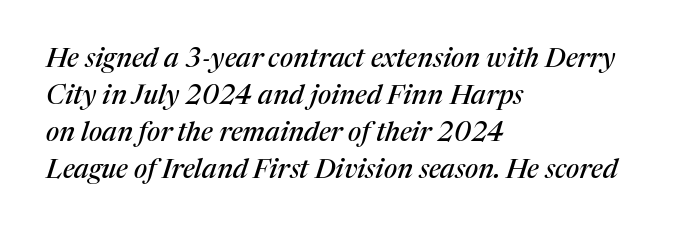
{"italic": "yes", "lean": "right", "slant_degrees": 17, "underline": "no", "align": "left", "line_spacing": "normal", "line_spacing_ratio": 1.37, "letter_spacing": "normal", "letter_spacing_em": 0.0, "glyph_px": 27}
